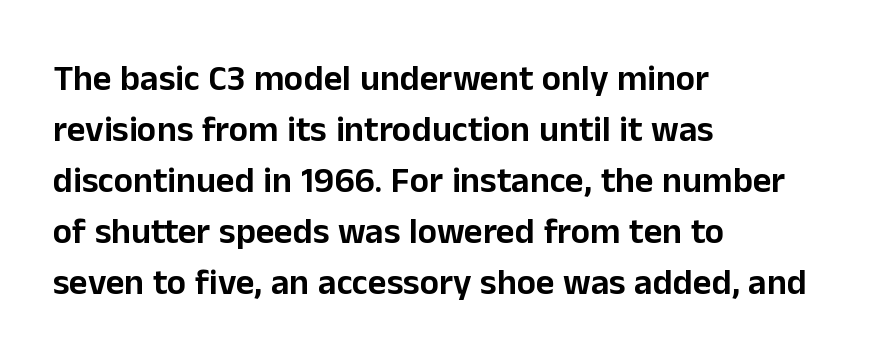
Vertically, the passage feels balanced, rows spaced as you'd expect. The letters sit at their default tracking, neither squeezed nor spread. The passage shown is typed in a proportional face where columns would drift. Glance below the letters and you will spot only blank space. The typeface chosen for these lines omits serifs.
